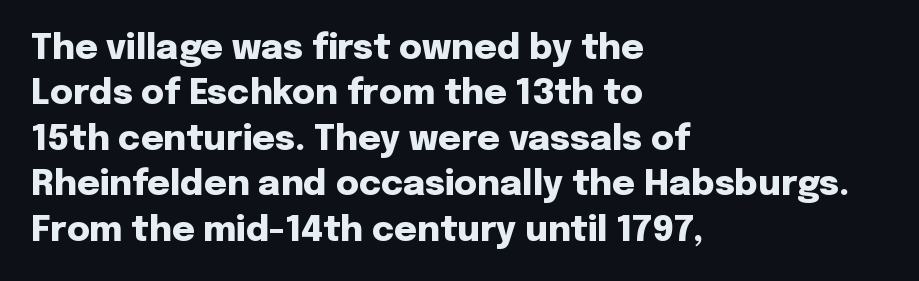
Underline: absent. Where is the straight margin? On the left. Notice how descenders clear the ascenders below comfortably — that's standard leading. The type is set solid horizontally, with unmodified tracking. Do the characters align in a grid? No, the font is proportional. These lines were composed using upright roman letters.
